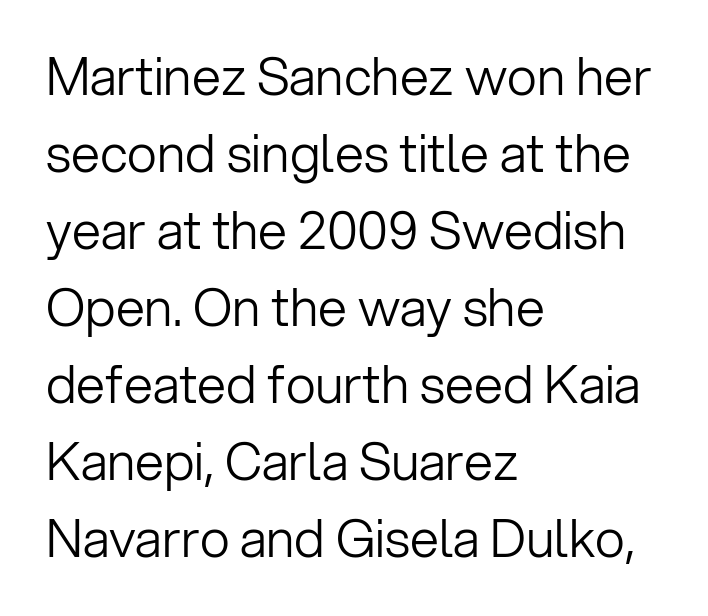
The image shows 52 px light sans-serif type, upright; set left-aligned, normal line spacing (1.48x), normal letter spacing, not underlined; low stroke contrast and a medium x-height.
